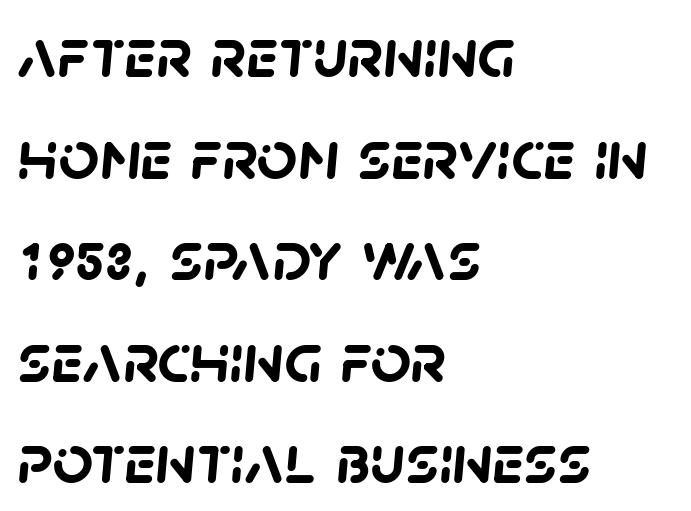
The image shows 71 px semibold sans-serif type; set left-aligned, normal line spacing (1.43x), normal letter spacing, not underlined; low stroke contrast and a large x-height.
